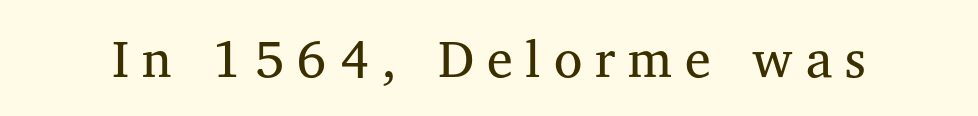
The image shows 52 px regular-weight serif type, upright; set unusually wide letter spacing (+0.25 em), not underlined; medium stroke contrast and a medium x-height.
